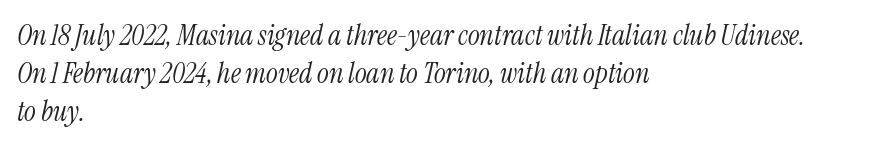
A serif font was chosen for this passage. The letters advance in unequal steps, a hallmark of proportional type. Yep, that's italic — everything's leaning. The letters sit at their default tracking, neither squeezed nor spread. Summary of weight: not heavy and not bold.
